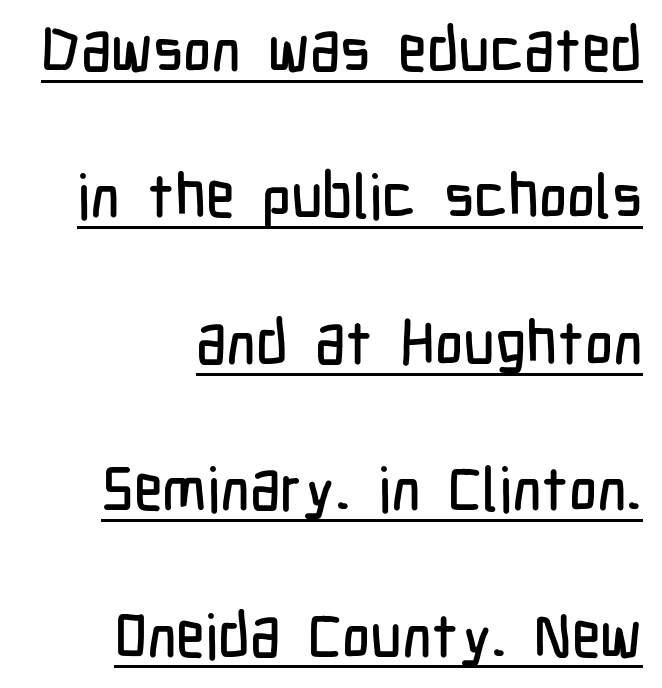
{"serif": "no", "italic": "no", "width": "condensed", "stroke_contrast": "low", "x_height": "medium", "monospaced": "no", "underline": "yes", "align": "right", "line_spacing": "loose", "line_spacing_ratio": 2.4, "letter_spacing": "normal", "letter_spacing_em": 0.0, "glyph_px": 61}
